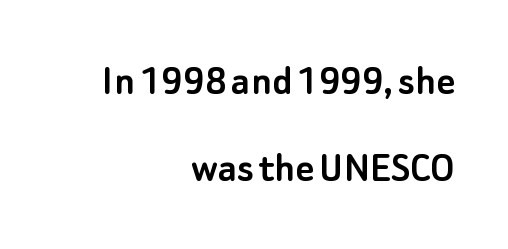
Type style note: lacks serifs. Casual observation: everything's shoved over to the right. The rendering uses natural spacing where letterforms have individual widths. Words appear dense and cohesive because spacing is normal.
